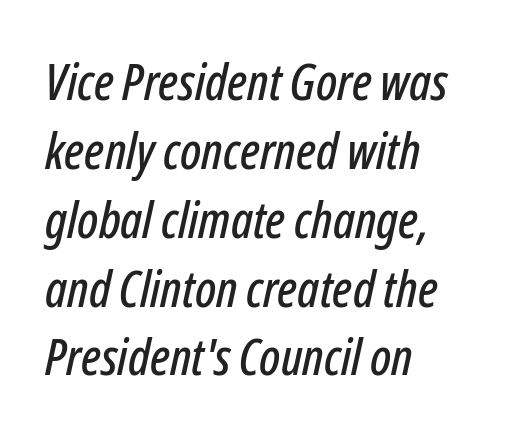
The image shows 51 px condensed type, italic (leaning right); set left-aligned, normal line spacing (1.35x), normal letter spacing, not underlined; low stroke contrast and a medium x-height.
